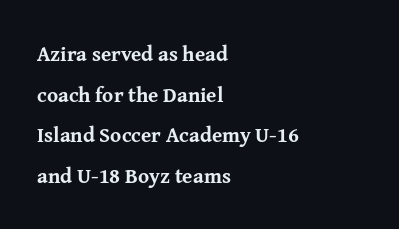
{"italic": "no", "bold": "yes", "underline": "no", "align": "left", "line_spacing": "loose", "line_spacing_ratio": 1.94, "letter_spacing": "normal", "letter_spacing_em": 0.0, "glyph_px": 21}
